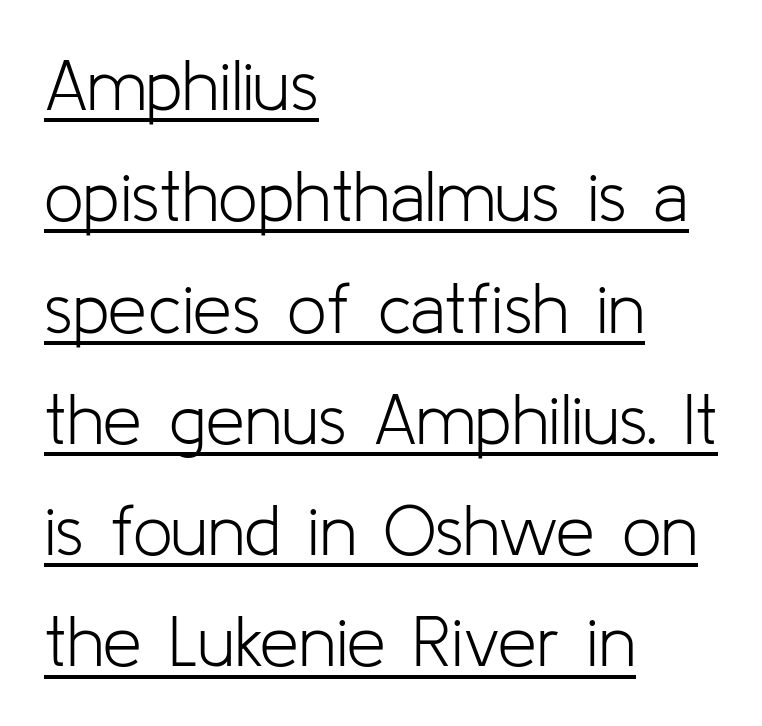
The strokes carry an ordinary text weight at most. A sans-serif font was chosen for this passage. A roman cut, with each character standing at attention. Evenly set lines give the paragraph a standard silhouette. Think of a printed novel: that variable character pitch is what you see here.
